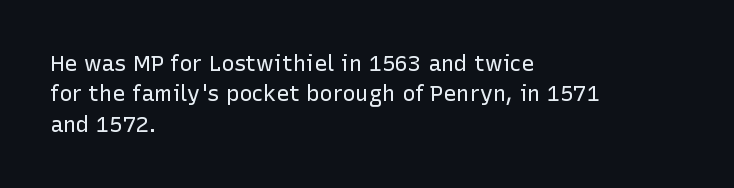
Q: Is the text bold? A: No.
Q: Is the text italic (slanted)? A: No, it is upright.
Q: Is the text underlined? A: No.
Q: How is the paragraph aligned? A: Left-aligned.
Q: Is the spacing between letters normal or unusually wide? A: Normal.
Q: Is the spacing between lines tight, normal or loose? A: Normal.
